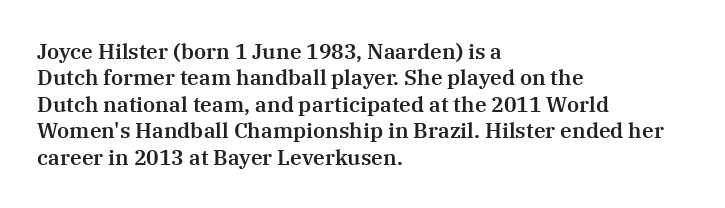
{"italic": "no", "underline": "no", "align": "left", "line_spacing": "normal", "line_spacing_ratio": 1.26, "letter_spacing": "normal", "letter_spacing_em": 0.0, "glyph_px": 21}
